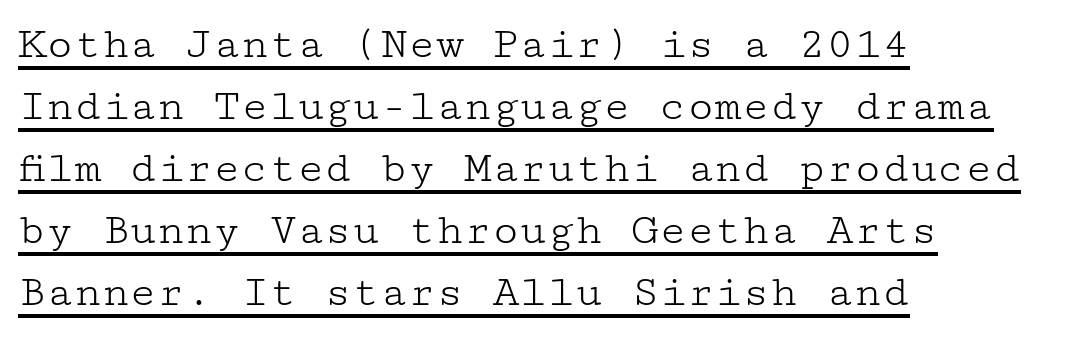
The image shows 46 px light, wide serif type, upright; set left-aligned, normal line spacing (1.35x), normal letter spacing, underlined; low stroke contrast and a medium x-height.
